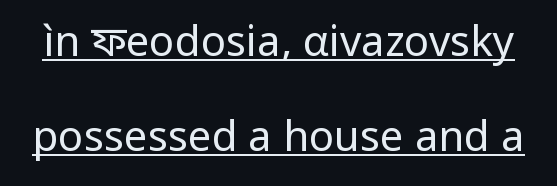
{"serif": "no", "italic": "no", "bold": "no", "weight": "regular", "width": "normal", "stroke_contrast": "low", "x_height": "medium", "monospaced": "no", "underline": "yes", "line_spacing": "loose", "line_spacing_ratio": 2.26, "letter_spacing": "normal", "letter_spacing_em": 0.0, "glyph_px": 42}
